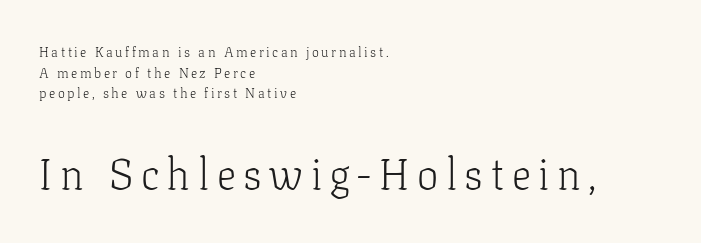
The image shows 43 px light serif type, upright; set left-aligned, normal line spacing (1.47x), not underlined; the second (bottom) block is 3.07x larger; low stroke contrast and a medium x-height.
